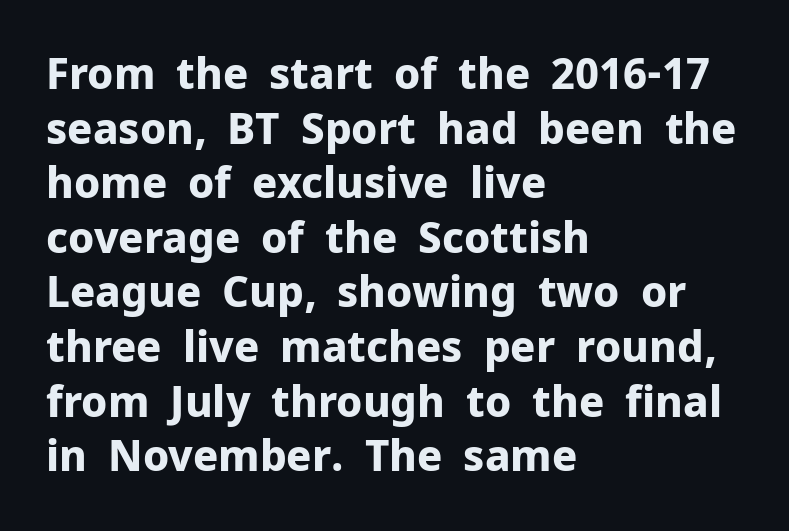
Looks like regular typesetting: each glyph gets only the width it needs. You could call the tracking neutral — neither tight nor loose. Chunky letters — that's bold for sure. The paragraph shown leans on its left margin. Whoever set this chose a conventional vertical rhythm. Regarding serifs, this sample does without them.
